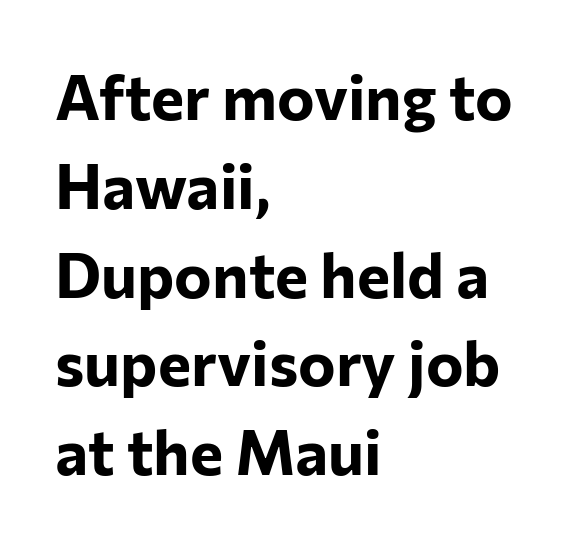
The image shows 63 px bold sans-serif type, upright; set left-aligned, normal line spacing (1.41x), normal letter spacing, not underlined; low stroke contrast and a medium x-height.
